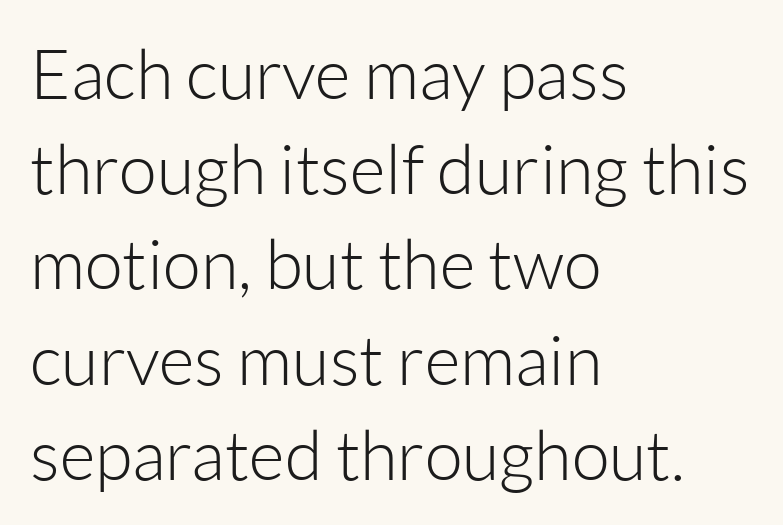
Notice how the passage keeps a crisp vertical edge on the left only. The letters carry no serifs — their stems end cleanly without finishing strokes. Varying glyph widths throughout — classic text-font behaviour. The type sits square on the baseline with zero lean. No word sits above an underline.
